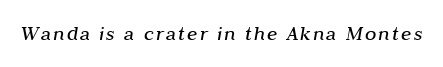
{"italic": "yes", "lean": "right", "slant_degrees": 10, "bold": "no", "underline": "no", "glyph_px": 21}
